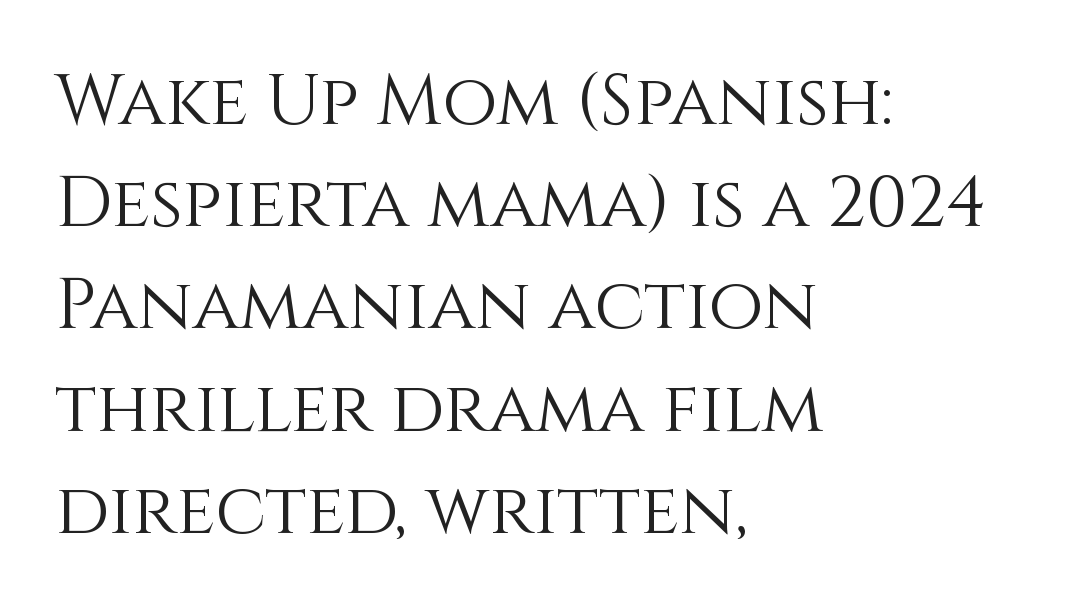
The image shows 71 px light type, upright; set left-aligned, normal line spacing (1.44x), normal letter spacing, not underlined; a large x-height.
